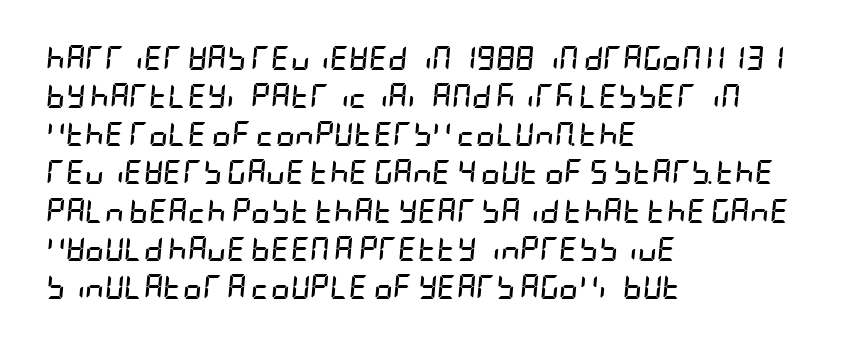
Q: Is the text bold? A: Yes.
Q: Is the text italic (slanted)? A: Yes, it leans right by about 5 degrees.
Q: Is the text underlined? A: No.
Q: How is the paragraph aligned? A: Left-aligned.
Q: Is the spacing between letters normal or unusually wide? A: Normal.
Q: Is the spacing between lines tight, normal or loose? A: Normal.
